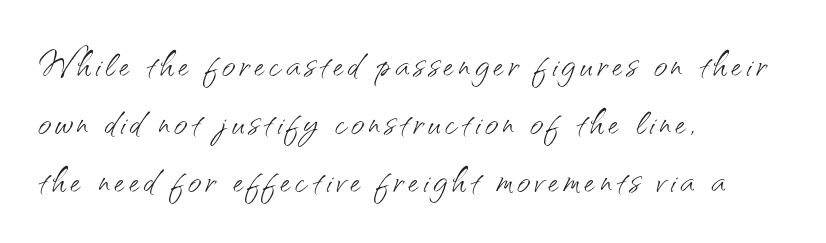
Q: Is the text bold? A: No.
Q: Is the text italic (slanted)? A: Yes.
Q: Is the typeface a serif or a sans-serif typeface? A: Sans-serif.
Q: Is the text underlined? A: No.
Q: How is the paragraph aligned? A: Left-aligned.
Q: Is the spacing between lines tight, normal or loose? A: Normal.
Q: Width (condensed, normal, or wide)? A: Normal.
Q: Stroke contrast? A: Medium.
Q: x-height? A: Small.
Q: Monospaced? A: No.
